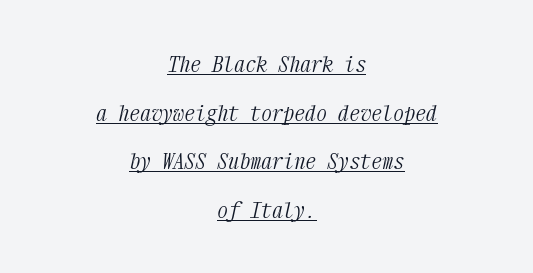
Q: Is the text bold? A: No.
Q: Is the text italic (slanted)? A: Yes, it leans right by about 12 degrees.
Q: Is the text underlined? A: Yes.
Q: How is the paragraph aligned? A: Centered.
Q: Is the spacing between letters normal or unusually wide? A: Normal.
Q: Is the spacing between lines tight, normal or loose? A: Loose.
